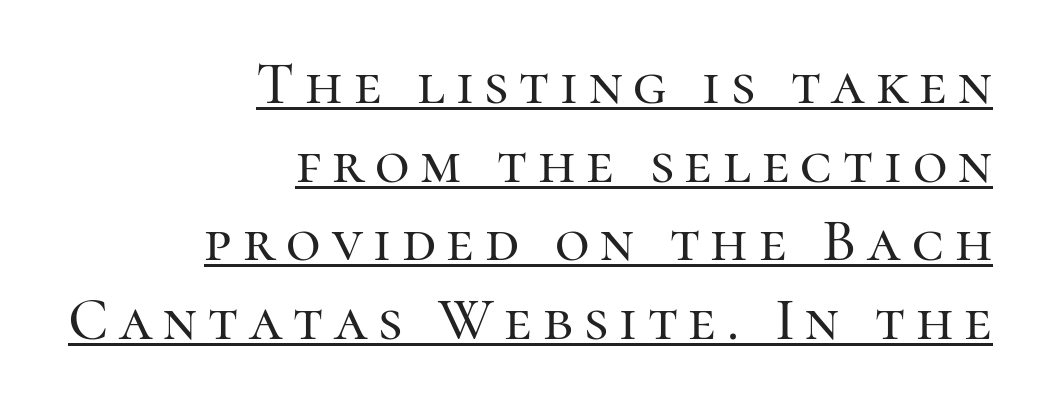
Line endings align vertically; line beginnings do not. Notice how the stems are strictly vertical — no italics here. The rendering uses the underline text-decoration. One glance says typical: line gaps are just what's usual. These lines are rendered in a variable-pitch font.
